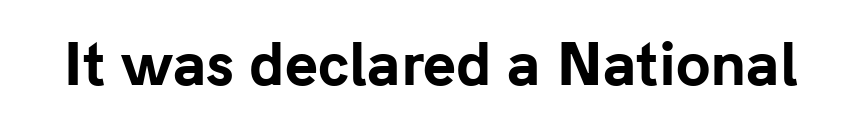
{"serif": "no", "italic": "no", "bold": "yes", "weight": "bold", "width": "normal", "stroke_contrast": "low", "x_height": "medium", "monospaced": "no", "underline": "no", "letter_spacing": "normal", "letter_spacing_em": 0.0, "glyph_px": 56}
